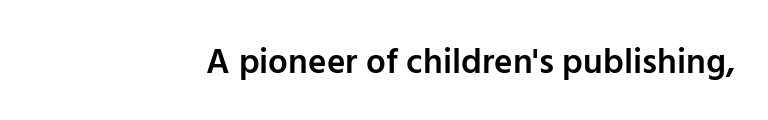
Here the designer chose a conventional face with non-uniform glyph widths. Standard letterfit; no display-style spreading of the glyphs. This is sans-serif lettering, the kind often seen on screens and signage. Moderately thickened strokes mark this as semibold type.
